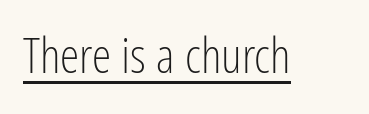
{"serif": "no", "italic": "no", "bold": "no", "weight": "light", "width": "condensed", "stroke_contrast": "low", "x_height": "medium", "monospaced": "no", "underline": "yes", "letter_spacing": "normal", "letter_spacing_em": 0.0, "glyph_px": 49}
